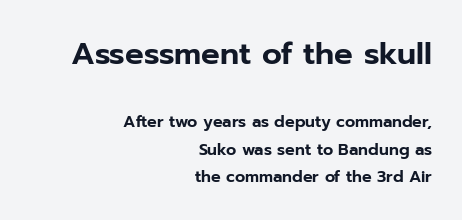
{"serif": "no", "italic": "no", "width": "normal", "stroke_contrast": "low", "x_height": "medium", "monospaced": "no", "underline": "no", "align": "right", "line_spacing_ratio": 1.74, "letter_spacing": "normal", "letter_spacing_em": 0.0, "larger_block": "first", "size_ratio": 1.94, "glyph_px": 31}
